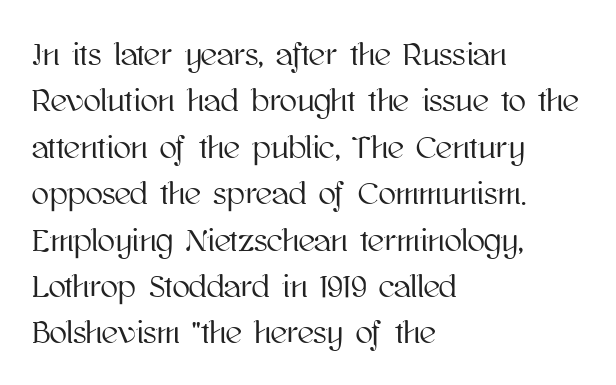
Q: Is the text italic (slanted)? A: No, it is upright.
Q: Is the text underlined? A: No.
Q: How is the paragraph aligned? A: Left-aligned.
Q: Is the spacing between letters normal or unusually wide? A: Normal.
Q: Is the spacing between lines tight, normal or loose? A: Normal.
Q: Width (condensed, normal, or wide)? A: Normal.
Q: Stroke contrast? A: High.
Q: x-height? A: Medium.
Q: Monospaced? A: No.
